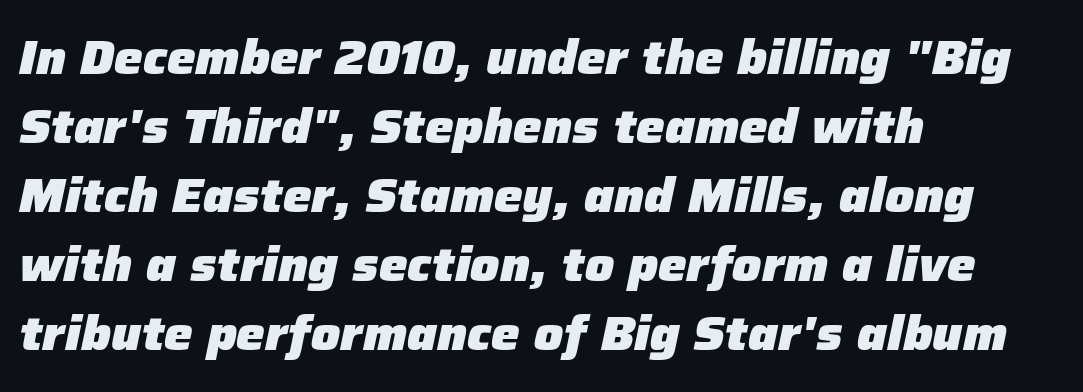
The compositor pushed each line to the left boundary. Style check: oblique. A bare baseline throughout the passage. The rendering uses natural spacing where letterforms have individual widths. Strokes here are thick enough to call this a true bold. Notice how descenders clear the ascenders below comfortably — that's standard leading.
